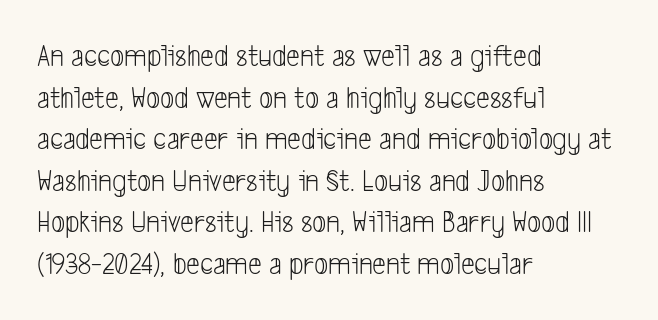
The image shows 31 px light, condensed sans-serif type; set left-aligned, normal line spacing (1.34x), normal letter spacing, not underlined; low stroke contrast and a medium x-height.
